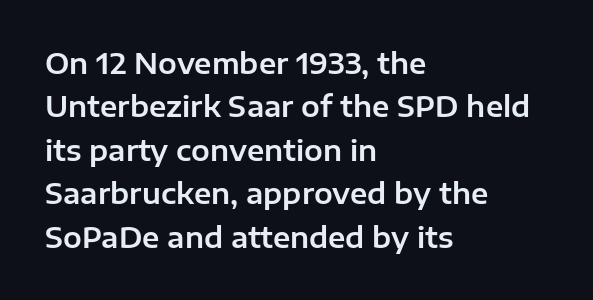
{"serif": "no", "italic": "no", "width": "normal", "stroke_contrast": "low", "x_height": "medium", "monospaced": "no", "underline": "no", "align": "left", "line_spacing": "normal", "line_spacing_ratio": 1.55, "letter_spacing": "normal", "letter_spacing_em": 0.0, "glyph_px": 28}
